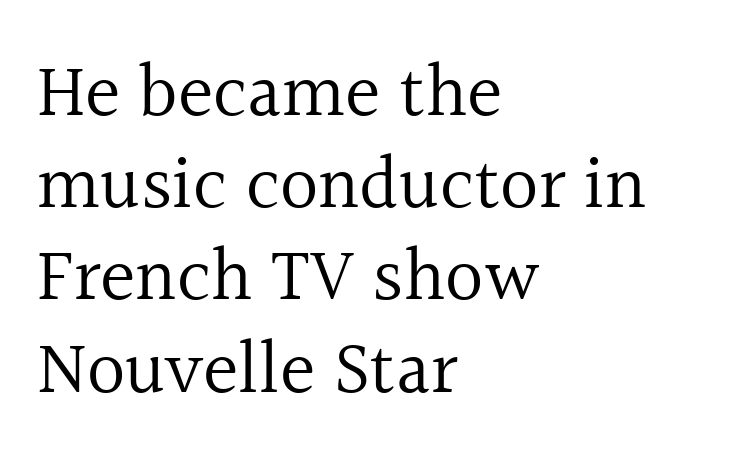
Q: Is the text bold? A: No.
Q: Is the text italic (slanted)? A: No, it is upright.
Q: Is the typeface a serif or a sans-serif typeface? A: Serif.
Q: Is the text underlined? A: No.
Q: How is the paragraph aligned? A: Left-aligned.
Q: Is the spacing between letters normal or unusually wide? A: Normal.
Q: Width (condensed, normal, or wide)? A: Normal.
Q: x-height? A: Medium.
Q: Monospaced? A: No.
